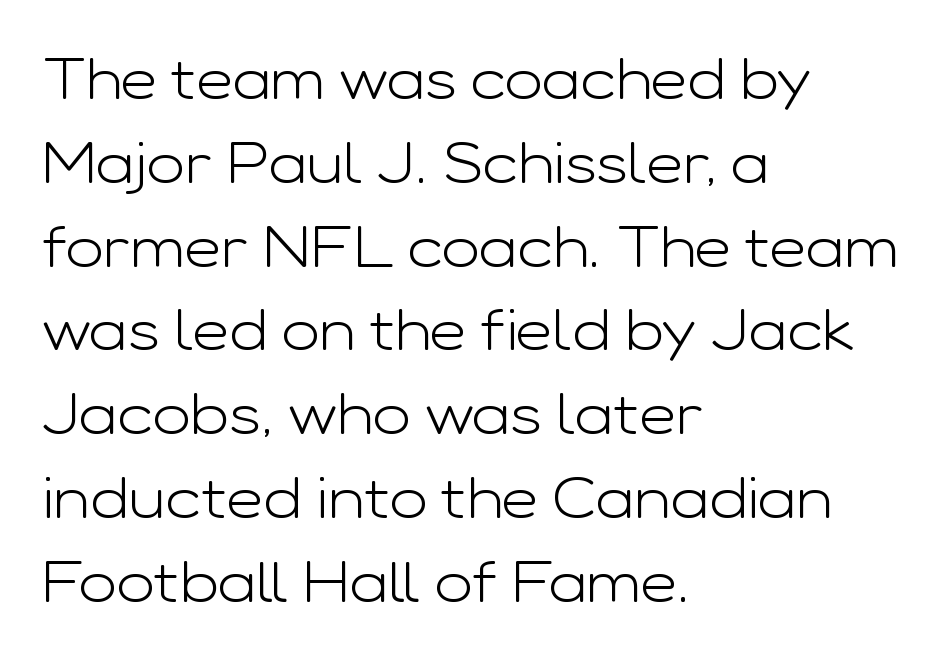
The string is rendered with underlining switched off. Is there much room between lines? A standard amount, neither cramped nor airy. It's the straight-up-and-down kind of type. The rendering keeps characters at their native spacing. The face looks like a standard text weight, possibly lighter.
